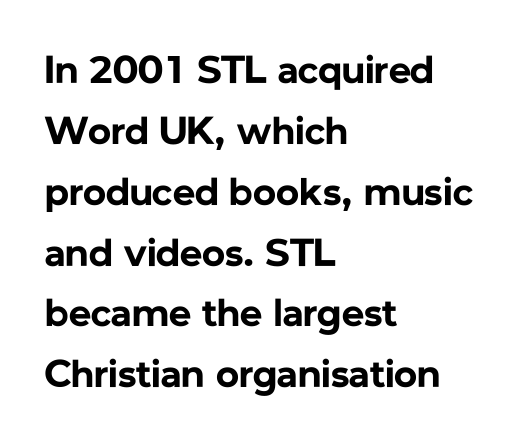
Q: Is the text bold? A: Yes.
Q: Is the text italic (slanted)? A: No, it is upright.
Q: Is the typeface a serif or a sans-serif typeface? A: Sans-serif.
Q: Is the text underlined? A: No.
Q: How is the paragraph aligned? A: Left-aligned.
Q: Is the spacing between letters normal or unusually wide? A: Normal.
Q: Is the spacing between lines tight, normal or loose? A: Normal.
Q: Width (condensed, normal, or wide)? A: Normal.
Q: Stroke contrast? A: Low.
Q: x-height? A: Medium.
Q: Monospaced? A: No.
